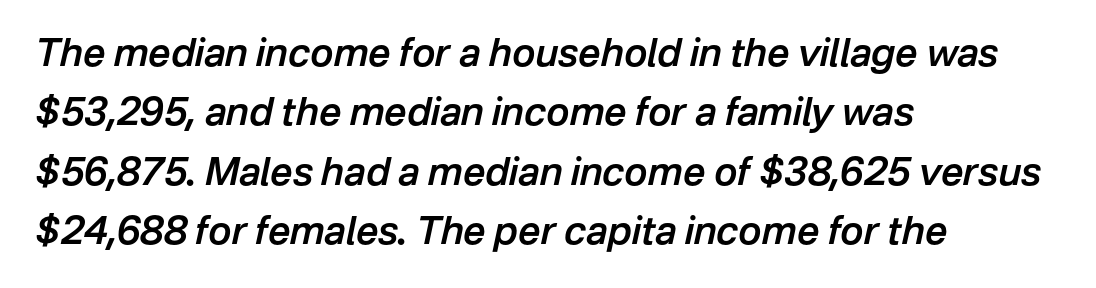
{"italic": "yes", "lean": "right", "slant_degrees": 12, "bold": "semi", "weight": "semibold", "width": "normal", "stroke_contrast": "low", "x_height": "medium", "monospaced": "no", "underline": "no", "align": "left", "line_spacing": "normal", "line_spacing_ratio": 1.52, "letter_spacing": "normal", "letter_spacing_em": 0.0, "glyph_px": 39}
